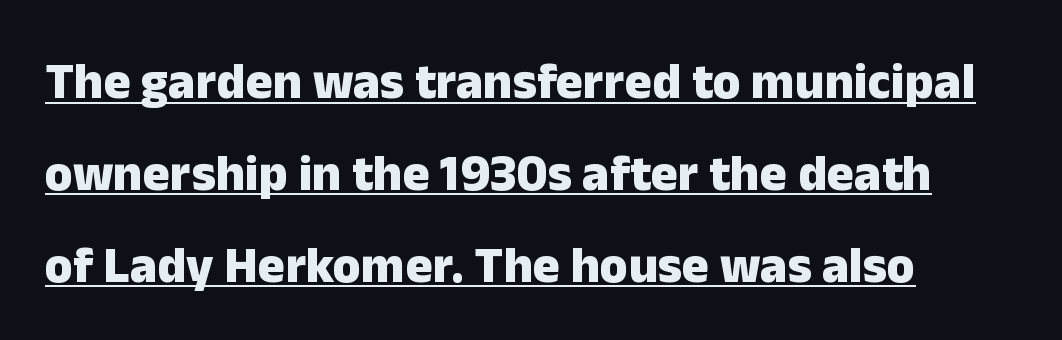
{"serif": "no", "italic": "no", "bold": "yes", "weight": "heavy", "width": "normal", "stroke_contrast": "low", "x_height": "medium", "monospaced": "no", "underline": "yes", "align": "left", "line_spacing_ratio": 1.8, "letter_spacing": "normal", "letter_spacing_em": 0.0, "glyph_px": 51}
